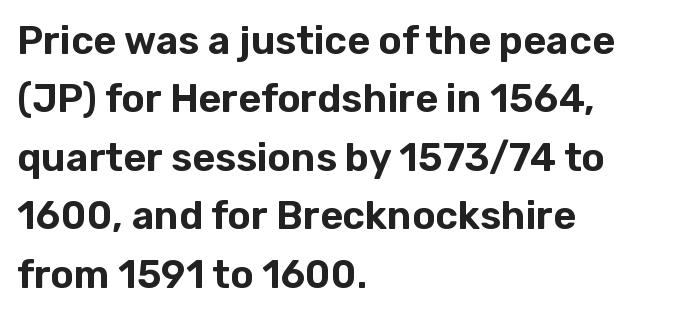
You can tell from the bare stems that sans-serif type was used. Layout note: lines flush left. Looks like regular typesetting: each glyph gets only the width it needs. The area under the type is left untouched.
